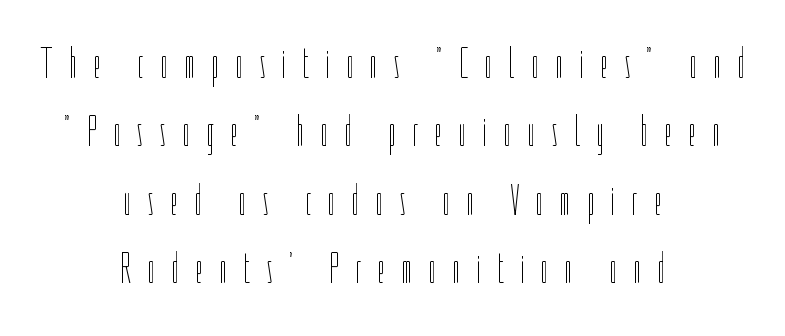
Nobody drew a line under any word here. Line starts and ends both wander, symmetrically. The rendering uses natural spacing where letterforms have individual widths. Regular leading. The type sits square on the baseline with zero lean. The tracking reads as deliberately expanded to a designer's eye.
